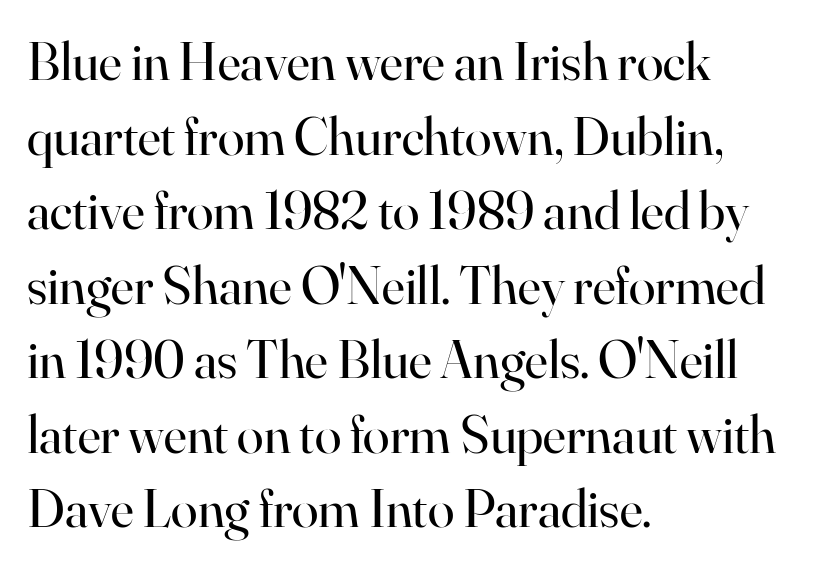
Q: Is the text bold? A: No.
Q: Is the text italic (slanted)? A: No, it is upright.
Q: Is the typeface a serif or a sans-serif typeface? A: Serif.
Q: Is the text underlined? A: No.
Q: How is the paragraph aligned? A: Left-aligned.
Q: Is the spacing between letters normal or unusually wide? A: Normal.
Q: Is the spacing between lines tight, normal or loose? A: Normal.
Q: Width (condensed, normal, or wide)? A: Normal.
Q: Stroke contrast? A: High.
Q: x-height? A: Small.
Q: Monospaced? A: No.
